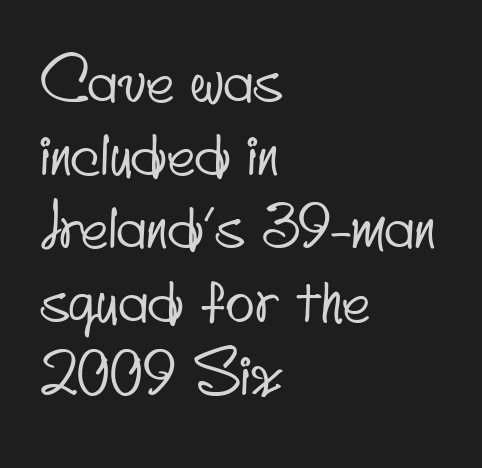
The image shows 60 px condensed sans-serif type; set left-aligned, line spacing 1.22x, normal letter spacing, not underlined; low stroke contrast and a small x-height.
